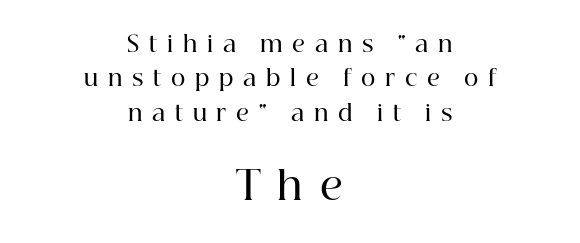
The letterforms stand isolated, each surrounded by extra space. Just letters on the line, the space beneath them empty. What kind of face is this? One with serifs. The rendering enlarges the type as you move from the upper chunk to the lower. Look at the stroke-to-counter ratio: somewhat heavy, a semibold.
